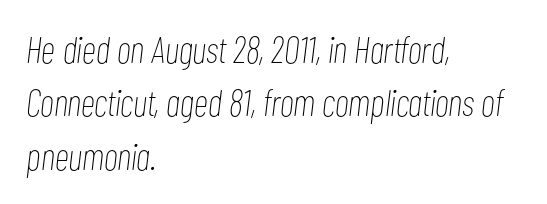
The image shows 37 px thin, condensed type, italic (leaning right); set left-aligned, normal line spacing (1.44x), normal letter spacing, not underlined; low stroke contrast and a medium x-height.
